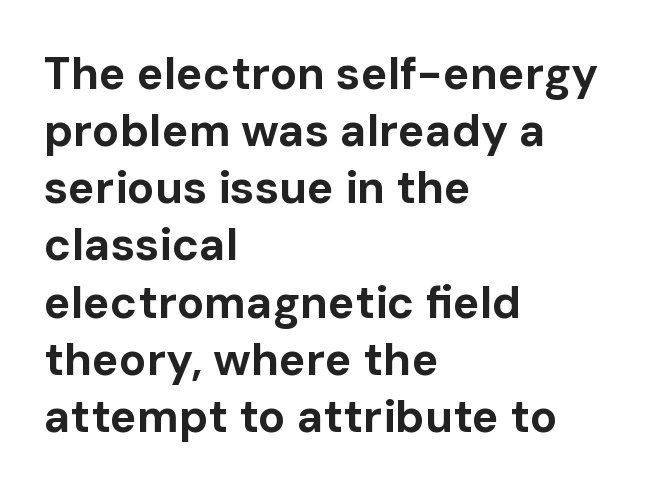
Q: Is the text bold? A: Yes.
Q: Is the text italic (slanted)? A: No, it is upright.
Q: Is the typeface a serif or a sans-serif typeface? A: Sans-serif.
Q: Is the text underlined? A: No.
Q: How is the paragraph aligned? A: Left-aligned.
Q: Is the spacing between letters normal or unusually wide? A: Normal.
Q: Is the spacing between lines tight, normal or loose? A: Normal.
Q: Width (condensed, normal, or wide)? A: Normal.
Q: Stroke contrast? A: Low.
Q: x-height? A: Medium.
Q: Monospaced? A: No.
